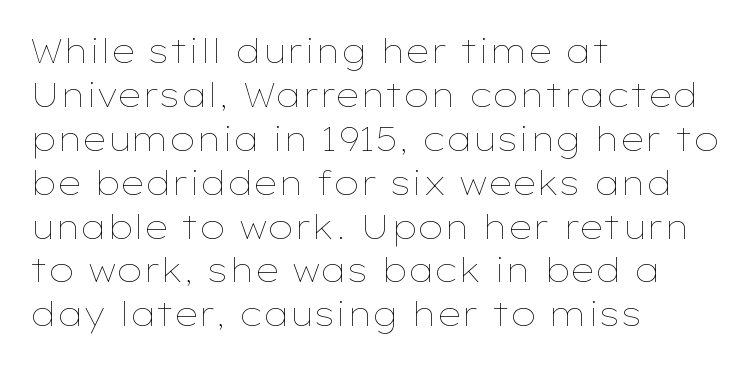
{"italic": "no", "bold": "no", "weight": "thin", "width": "wide", "stroke_contrast": "low", "x_height": "medium", "monospaced": "no", "underline": "no", "align": "left", "line_spacing": "normal", "line_spacing_ratio": 1.33, "letter_spacing": "normal", "letter_spacing_em": 0.0, "glyph_px": 33}
